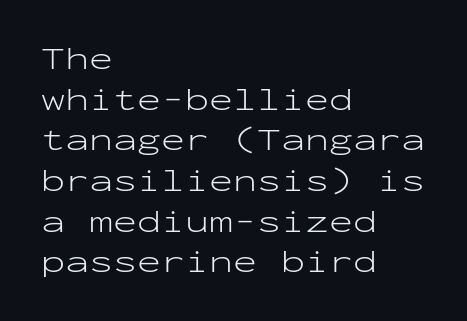
Q: Is the text bold? A: No.
Q: Is the text italic (slanted)? A: No, it is upright.
Q: Is the typeface a serif or a sans-serif typeface? A: Sans-serif.
Q: Is the text underlined? A: No.
Q: How is the paragraph aligned? A: Left-aligned.
Q: Is the spacing between letters normal or unusually wide? A: Normal.
Q: Is the spacing between lines tight, normal or loose? A: Normal.
Q: Width (condensed, normal, or wide)? A: Wide.
Q: Stroke contrast? A: Low.
Q: x-height? A: Medium.
Q: Monospaced? A: Yes.
